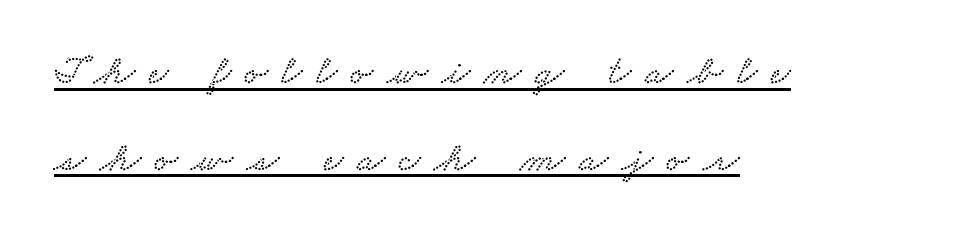
The image shows 42 px wide serif type; set left-aligned, loose line spacing (2.06x), unusually wide letter spacing (+0.33 em), underlined; low stroke contrast and a small x-height.
